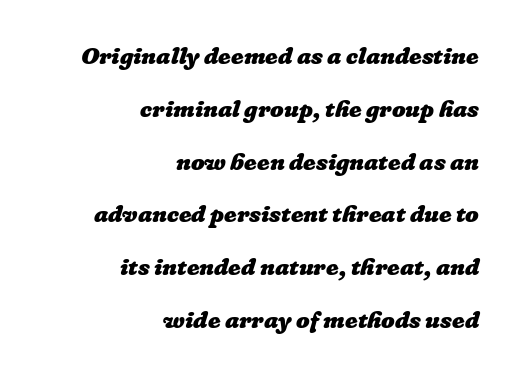
{"bold": "yes", "underline": "no", "align": "right", "line_spacing": "loose", "line_spacing_ratio": 2.2, "letter_spacing": "normal", "letter_spacing_em": 0.0, "glyph_px": 24}
